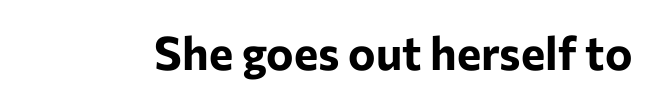
The image shows 46 px bold sans-serif type, upright; set normal letter spacing, not underlined; low stroke contrast and a medium x-height.
